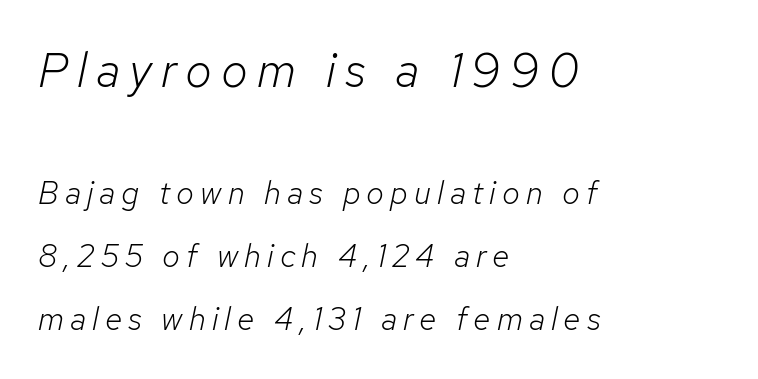
If you squint, the top block still reads clearly — it's the larger of the two. The cut favours lightness, reaching ordinary text weight at its darkest. Leftover space on each line is placed entirely after the last word. Tall strokes in this sample are angled rather than plumb.
